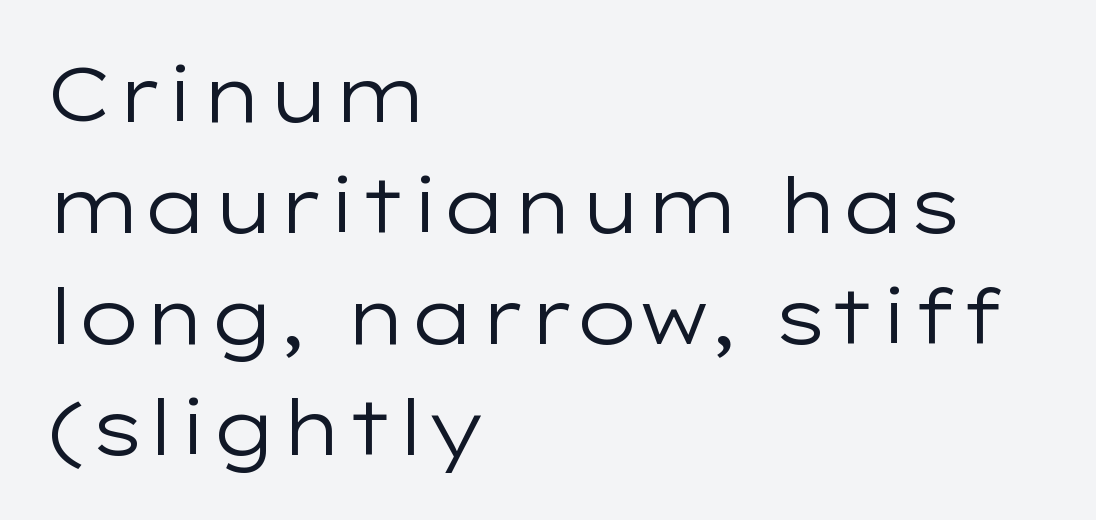
{"serif": "no", "italic": "no", "bold": "no", "weight": "regular", "width": "wide", "stroke_contrast": "low", "x_height": "medium", "monospaced": "no", "underline": "no", "align": "left", "line_spacing": "normal", "line_spacing_ratio": 1.44, "letter_spacing": "normal", "letter_spacing_em": 0.0, "glyph_px": 77}
